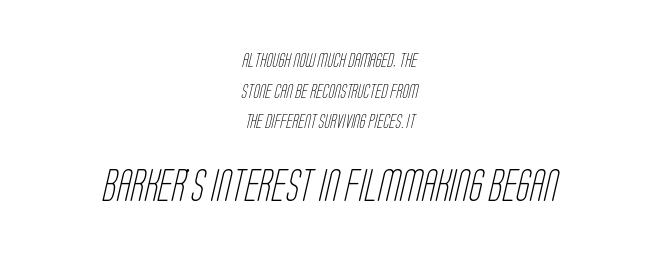
Q: Is the text bold? A: No.
Q: Is the typeface a serif or a sans-serif typeface? A: Sans-serif.
Q: Is the text underlined? A: No.
Q: How is the paragraph aligned? A: Centered.
Q: Is the spacing between letters normal or unusually wide? A: Normal.
Q: Is the spacing between lines tight, normal or loose? A: Loose.
Q: Which block of text is set in a larger size, the first (top) or the second (bottom)? A: The second (bottom) one.
Q: Width (condensed, normal, or wide)? A: Condensed.
Q: Stroke contrast? A: Low.
Q: x-height? A: Large.
Q: Monospaced? A: No.
